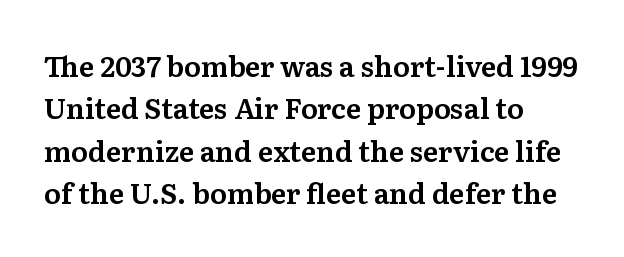
{"serif": "yes", "italic": "no", "width": "normal", "stroke_contrast": "medium", "x_height": "medium", "monospaced": "no", "underline": "no", "align": "left", "line_spacing": "normal", "line_spacing_ratio": 1.51, "letter_spacing": "normal", "letter_spacing_em": 0.0, "glyph_px": 28}
